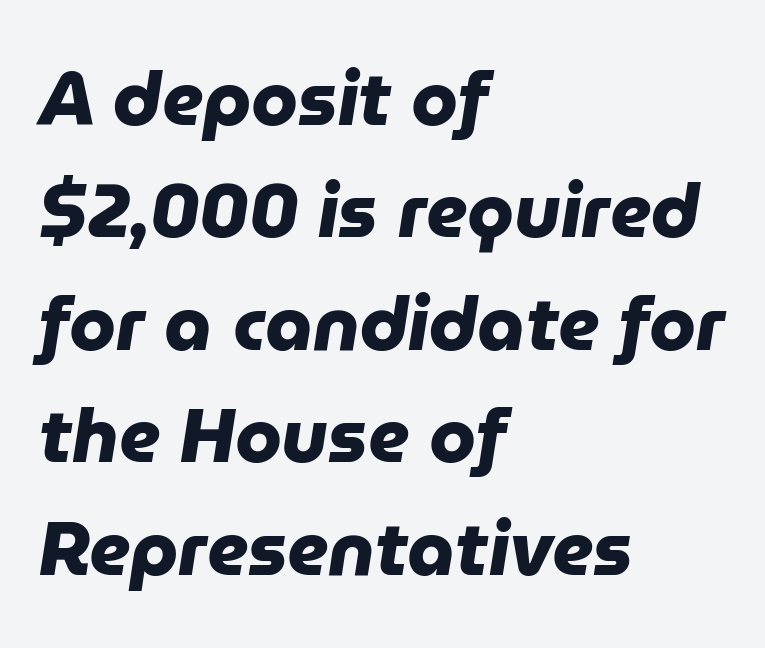
{"serif": "no", "bold": "yes", "weight": "heavy", "width": "normal", "stroke_contrast": "low", "x_height": "medium", "monospaced": "no", "underline": "no", "align": "left", "line_spacing": "normal", "line_spacing_ratio": 1.5, "letter_spacing": "normal", "letter_spacing_em": 0.0, "glyph_px": 75}
